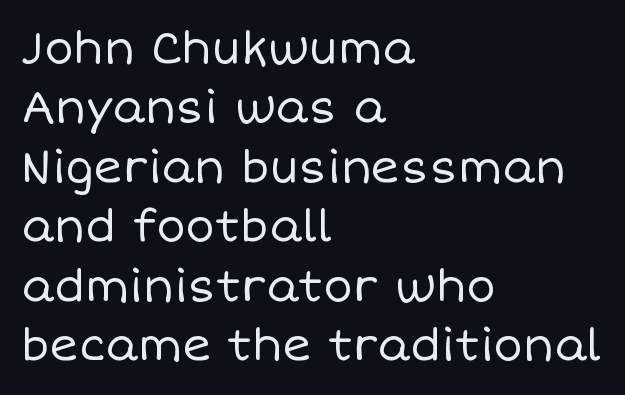
The image shows 44 px regular-weight type, upright; set left-aligned, normal line spacing (1.35x), normal letter spacing, not underlined; low stroke contrast and a large x-height.
